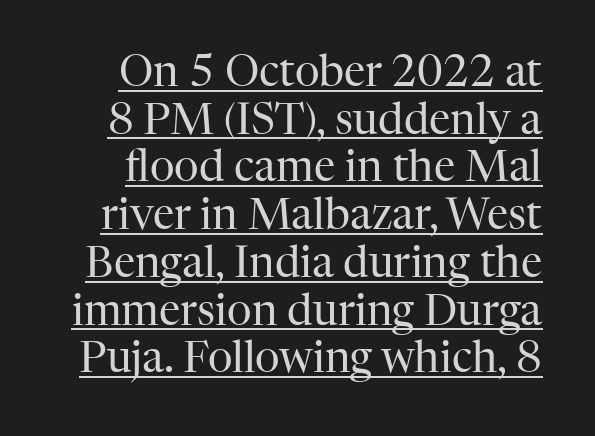
Q: Is the text bold? A: No.
Q: Is the text italic (slanted)? A: No, it is upright.
Q: Is the typeface a serif or a sans-serif typeface? A: Serif.
Q: Is the text underlined? A: Yes.
Q: Is the spacing between letters normal or unusually wide? A: Normal.
Q: Is the spacing between lines tight, normal or loose? A: Tight.
Q: Width (condensed, normal, or wide)? A: Normal.
Q: Stroke contrast? A: High.
Q: x-height? A: Medium.
Q: Monospaced? A: No.
